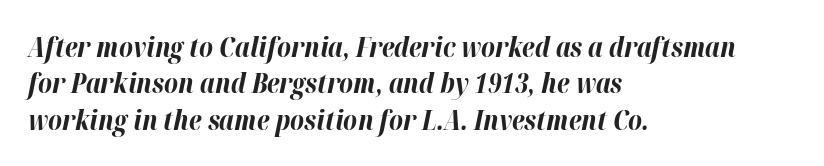
Q: Is the text bold? A: Yes.
Q: Is the text italic (slanted)? A: Yes, it leans right by about 12 degrees.
Q: Is the text underlined? A: No.
Q: How is the paragraph aligned? A: Left-aligned.
Q: Is the spacing between letters normal or unusually wide? A: Normal.
Q: Is the spacing between lines tight, normal or loose? A: Normal.
